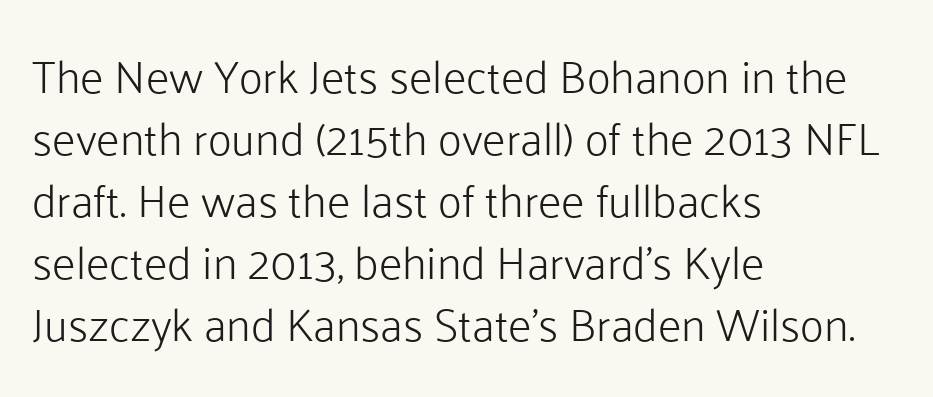
The image shows 46 px light sans-serif type, upright; set left-aligned, normal line spacing (1.35x), normal letter spacing, not underlined; low stroke contrast and a medium x-height.
